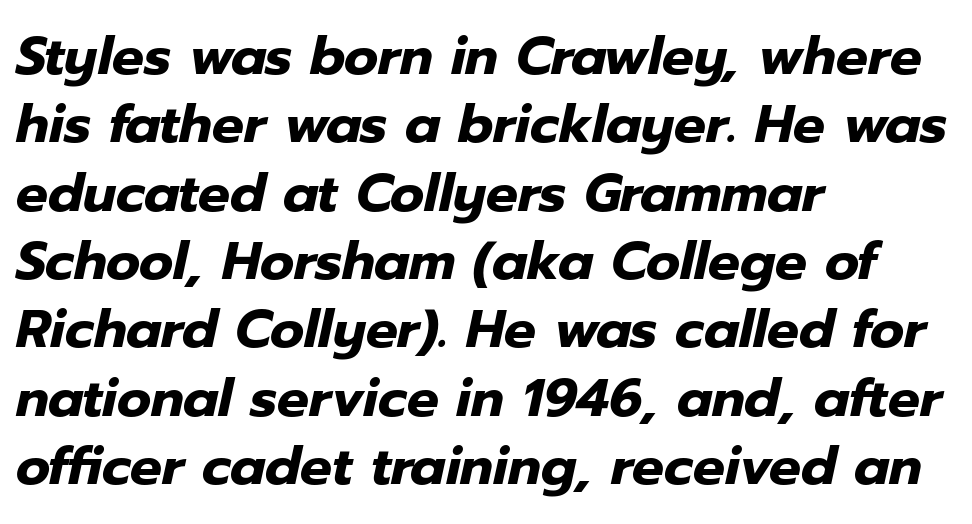
Q: Is the text bold? A: Yes.
Q: Is the text italic (slanted)? A: Yes, it leans right by about 12 degrees.
Q: Is the text underlined? A: No.
Q: How is the paragraph aligned? A: Left-aligned.
Q: Is the spacing between letters normal or unusually wide? A: Normal.
Q: Is the spacing between lines tight, normal or loose? A: Normal.
Q: Width (condensed, normal, or wide)? A: Normal.
Q: Stroke contrast? A: Low.
Q: x-height? A: Medium.
Q: Monospaced? A: No.
